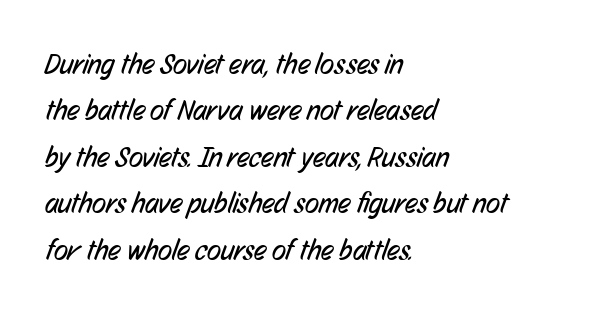
Q: Is the text bold? A: No.
Q: Is the typeface a serif or a sans-serif typeface? A: Sans-serif.
Q: Is the text underlined? A: No.
Q: How is the paragraph aligned? A: Left-aligned.
Q: Is the spacing between letters normal or unusually wide? A: Normal.
Q: Is the spacing between lines tight, normal or loose? A: Normal.
Q: Width (condensed, normal, or wide)? A: Condensed.
Q: Stroke contrast? A: Low.
Q: x-height? A: Medium.
Q: Monospaced? A: No.
